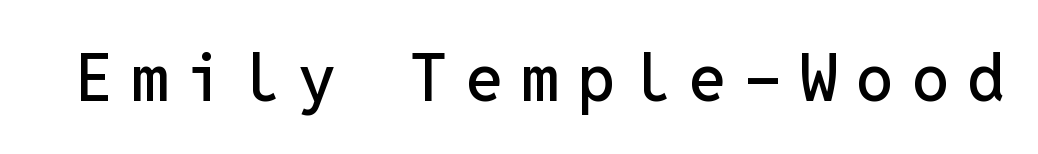
{"serif": "no", "italic": "no", "width": "normal", "stroke_contrast": "low", "x_height": "medium", "monospaced": "yes", "underline": "no", "letter_spacing": "wide", "letter_spacing_em": 0.27, "glyph_px": 67}
